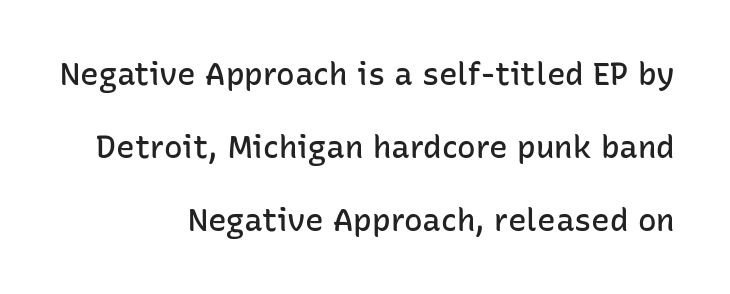
Varying glyph widths throughout — classic text-font behaviour. Nobody touched the tracking dial on this one. The paragraph has a hard right edge and a soft left edge. The letters are semibold — heavier than regular but short of a full bold. Style check: upright. What's the leading like? Stretched, with rows far apart.
